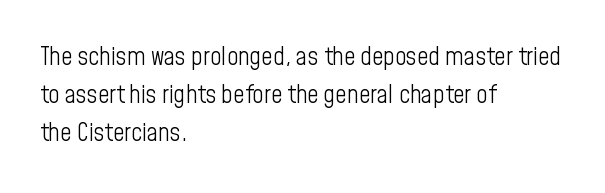
The image shows 25 px text type, upright; set left-aligned, normal line spacing (1.53x), normal letter spacing, not underlined.
